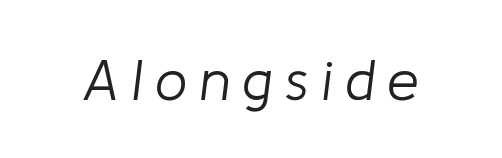
The glyphs look as if they've been sheared to an angle. Weight class: somewhere from thin through regular. The passage shown is not underscored anywhere. A typesetter would call this proportional, since set widths differ per character. Between one letter and the next there's a generous, obvious gap.
